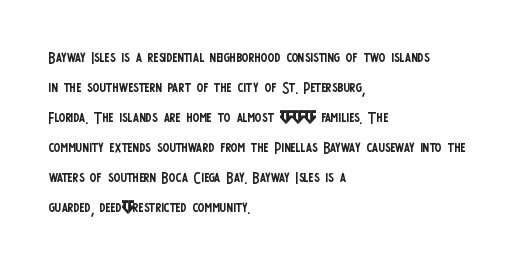
Q: Is the text bold? A: No.
Q: Is the text italic (slanted)? A: No, it is upright.
Q: Is the text underlined? A: No.
Q: How is the paragraph aligned? A: Left-aligned.
Q: Is the spacing between letters normal or unusually wide? A: Normal.
Q: Is the spacing between lines tight, normal or loose? A: Normal.
